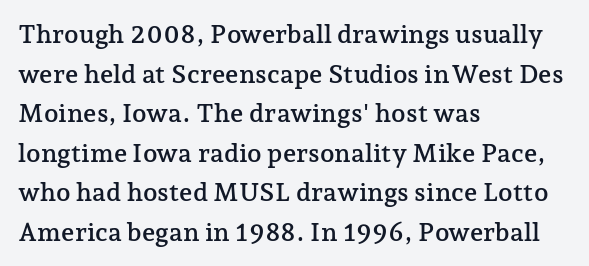
The image shows 26 px text type, upright; set left-aligned, normal line spacing (1.52x), normal letter spacing, not underlined.
